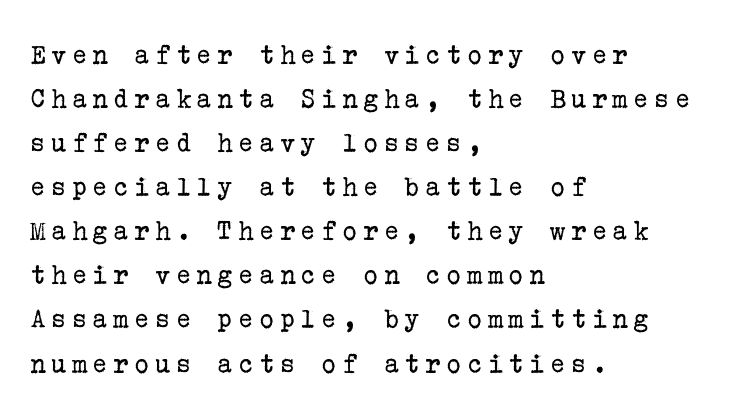
The image shows 29 px regular-weight serif type, upright; set left-aligned, normal line spacing (1.52x), not underlined; low stroke contrast and a medium x-height.
